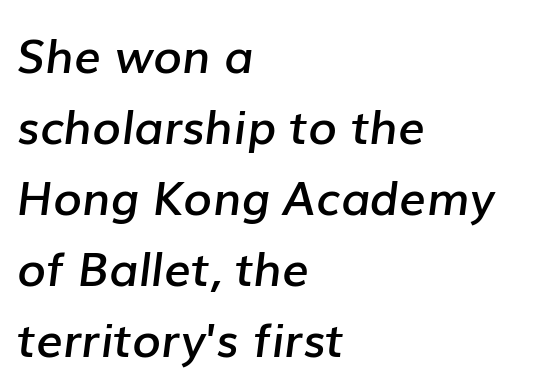
Honestly, the letter spacing is just normal — you wouldn't notice it. Notice how the stems are inclined rather than vertical — that's the hallmark of italics. On the weight axis this lands at semibold, roughly 600. Varying glyph widths throughout — classic text-font behaviour.
